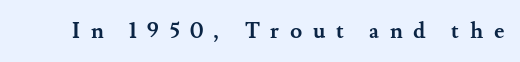
{"italic": "no", "bold": "yes", "underline": "no", "letter_spacing": "wide", "letter_spacing_em": 0.48, "glyph_px": 22}
